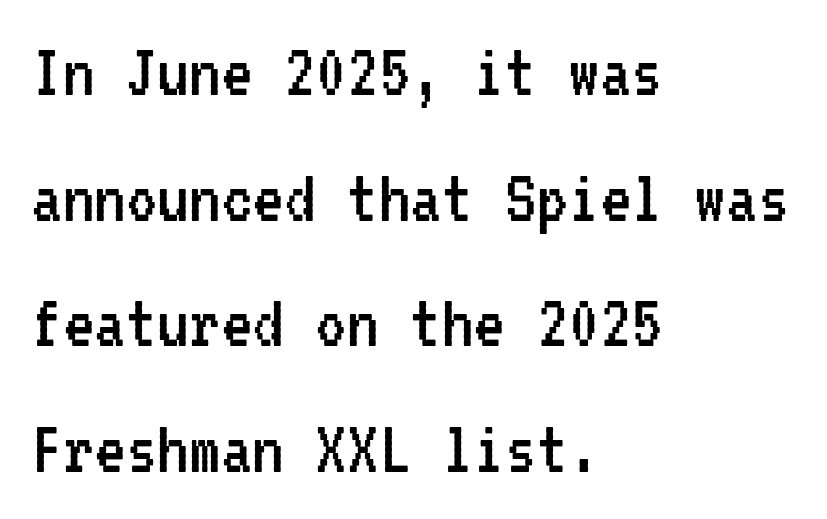
{"serif": "no", "italic": "no", "bold": "no", "weight": "regular", "width": "condensed", "stroke_contrast": "low", "x_height": "medium", "monospaced": "yes", "underline": "no", "align": "left", "line_spacing": "normal", "line_spacing_ratio": 1.59, "letter_spacing": "normal", "letter_spacing_em": 0.0, "glyph_px": 79}
